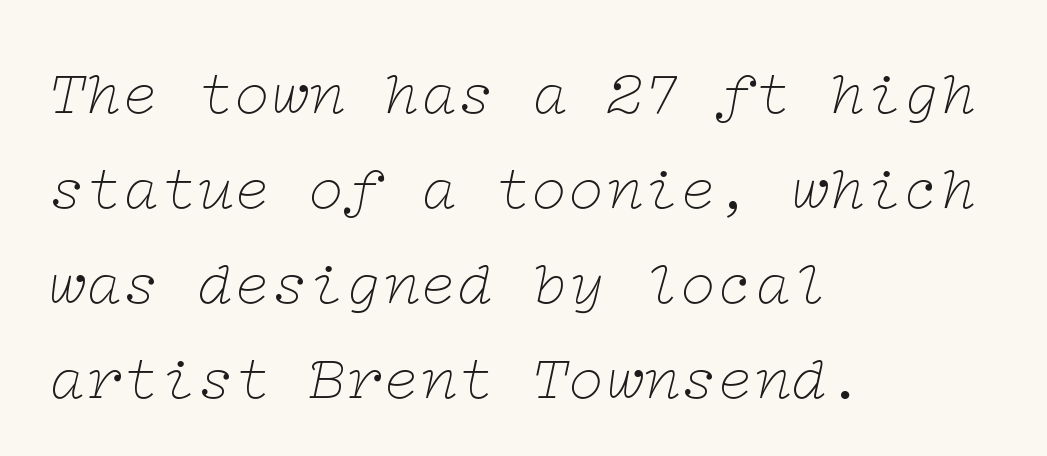
The image shows 62 px thin, wide serif type, italic (leaning right); set left-aligned, normal line spacing (1.53x), normal letter spacing, not underlined; low stroke contrast and a medium x-height.
